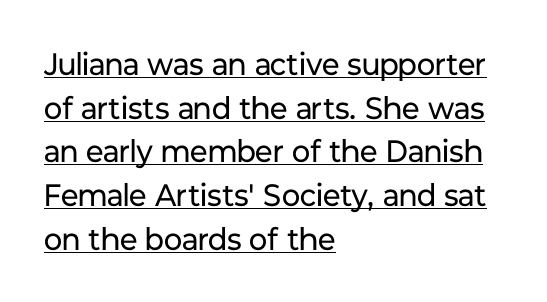
{"serif": "no", "italic": "no", "bold": "no", "weight": "regular", "width": "normal", "stroke_contrast": "low", "x_height": "medium", "monospaced": "no", "underline": "yes", "align": "left", "line_spacing": "normal", "line_spacing_ratio": 1.41, "letter_spacing": "normal", "letter_spacing_em": 0.0, "glyph_px": 31}
